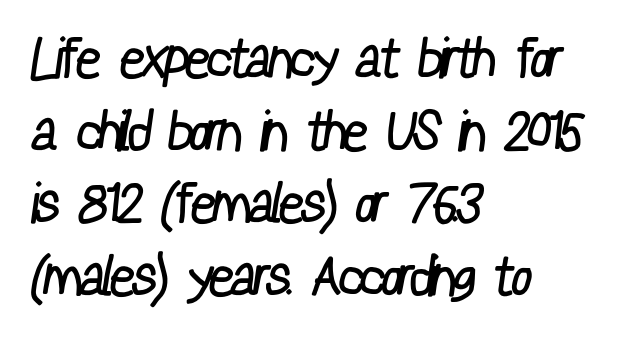
The image shows 55 px regular-weight, condensed sans-serif type; set left-aligned, normal line spacing (1.32x), normal letter spacing, not underlined; low stroke contrast and a medium x-height.
